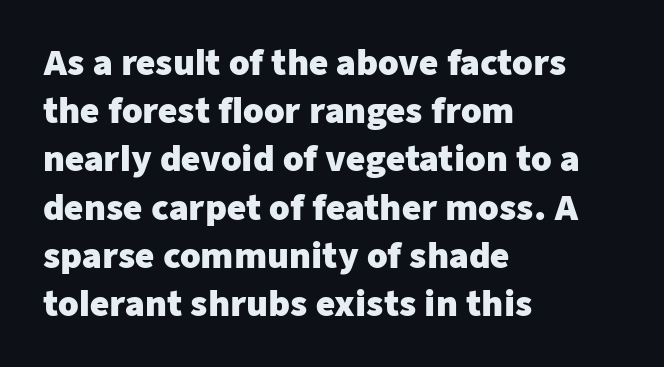
{"serif": "no", "italic": "no", "bold": "yes", "weight": "heavy", "width": "normal", "stroke_contrast": "low", "x_height": "medium", "monospaced": "no", "underline": "no", "align": "left", "line_spacing": "normal", "line_spacing_ratio": 1.46, "letter_spacing": "normal", "letter_spacing_em": 0.0, "glyph_px": 33}
